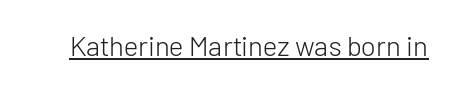
Q: Is the text bold? A: No.
Q: Is the text italic (slanted)? A: No, it is upright.
Q: Is the typeface a serif or a sans-serif typeface? A: Sans-serif.
Q: Is the text underlined? A: Yes.
Q: Is the spacing between letters normal or unusually wide? A: Normal.
Q: Width (condensed, normal, or wide)? A: Normal.
Q: Stroke contrast? A: Low.
Q: x-height? A: Medium.
Q: Monospaced? A: No.
